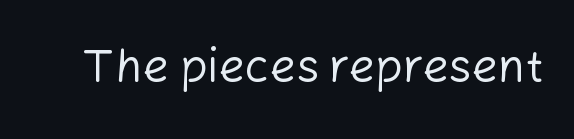
Nothing heavy about these letters — not bold at all. Rule under the text: the space is simply empty. Standard letterfit; no display-style spreading of the glyphs. The rendering uses natural spacing where letterforms have individual widths. You can tell from the bare stems that sans-serif type was used.
